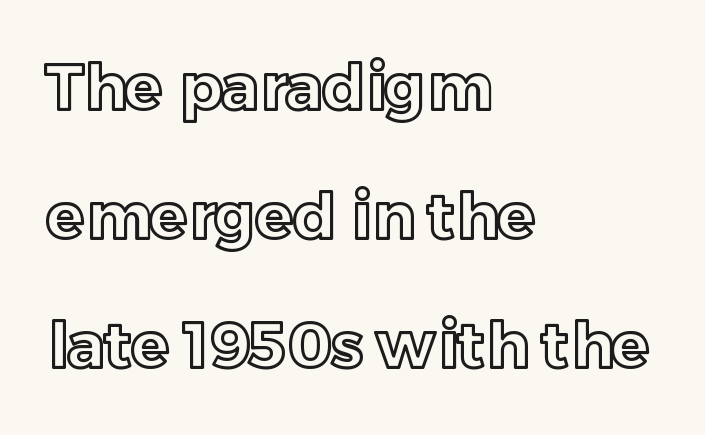
The image shows 63 px text type, upright; set left-aligned, loose line spacing (2.05x), normal letter spacing, not underlined; a medium x-height.
